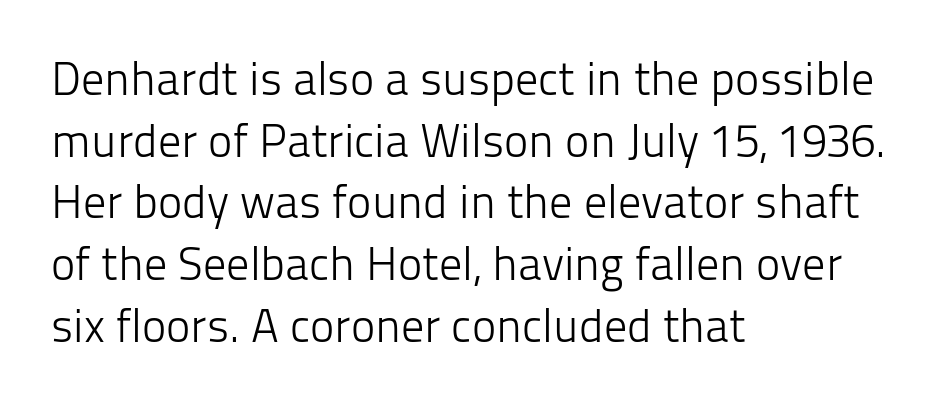
Q: Is the text bold? A: No.
Q: Is the text italic (slanted)? A: No, it is upright.
Q: Is the typeface a serif or a sans-serif typeface? A: Sans-serif.
Q: Is the text underlined? A: No.
Q: How is the paragraph aligned? A: Left-aligned.
Q: Is the spacing between letters normal or unusually wide? A: Normal.
Q: Is the spacing between lines tight, normal or loose? A: Normal.
Q: Width (condensed, normal, or wide)? A: Normal.
Q: Stroke contrast? A: Low.
Q: x-height? A: Medium.
Q: Monospaced? A: No.
